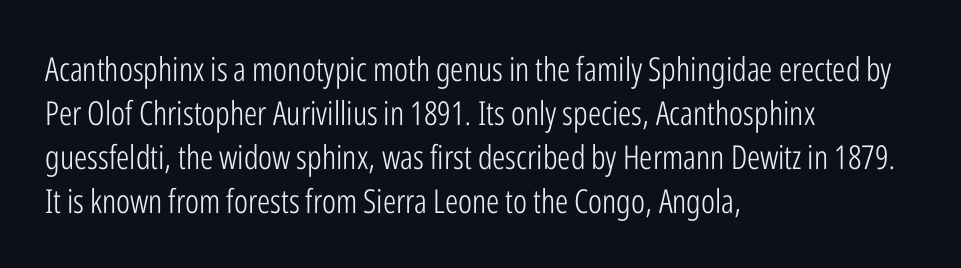
{"serif": "no", "italic": "no", "bold": "no", "weight": "light", "width": "condensed", "stroke_contrast": "low", "x_height": "medium", "monospaced": "no", "underline": "no", "align": "left", "line_spacing": "normal", "line_spacing_ratio": 1.33, "letter_spacing": "normal", "letter_spacing_em": 0.0, "glyph_px": 33}
